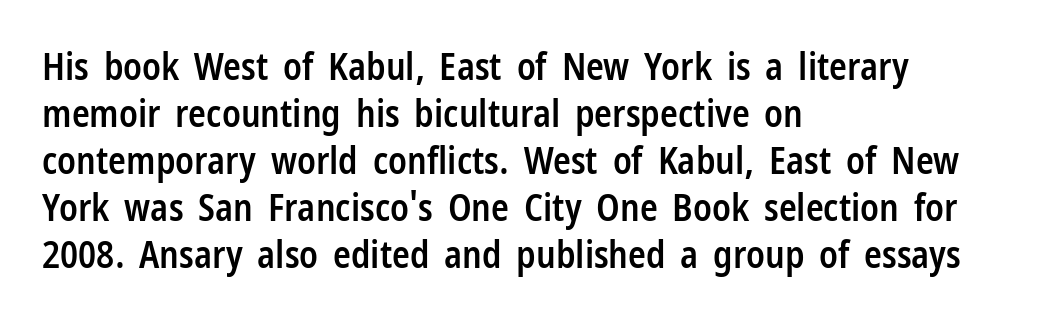
{"serif": "no", "italic": "no", "bold": "semi", "weight": "semibold", "width": "condensed", "stroke_contrast": "low", "x_height": "medium", "monospaced": "no", "underline": "no", "align": "left", "line_spacing": "normal", "line_spacing_ratio": 1.27, "letter_spacing": "normal", "letter_spacing_em": 0.0, "glyph_px": 37}
